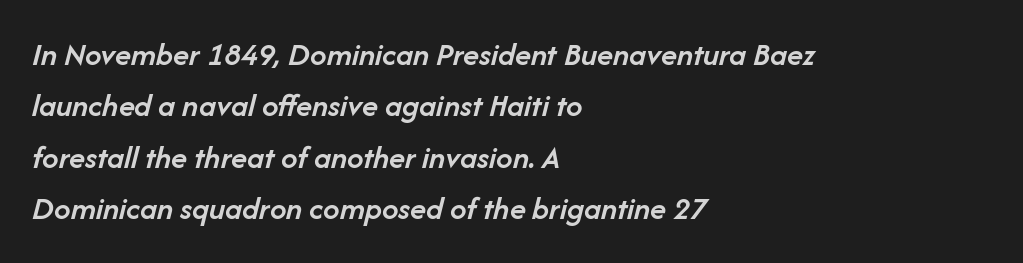
A somewhat darkened texture: the type is semibold rather than bold. The space between consecutive lines is moderate. If you drew a ruler down the left edge, every line would touch it. Note the varied advance widths — an 'i' is clearly narrower than an 'm'.
